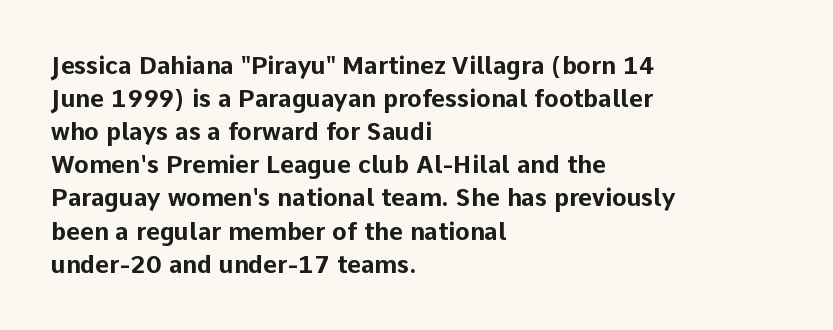
The image shows 24 px bold type, upright; set left-aligned, normal line spacing (1.38x), normal letter spacing, not underlined.
